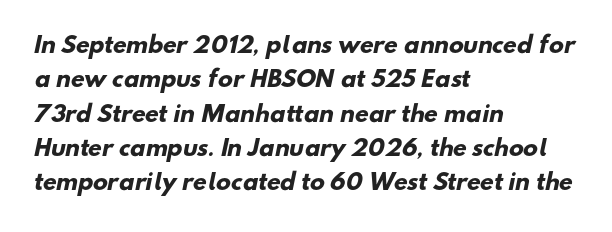
The space directly below the letters is spotless. Visually the block forms a straight wall on the left and a jagged coastline on the right. Inter-character spacing is left at the font's built-in metrics. Heavy, bold letterforms. Regular leading.
